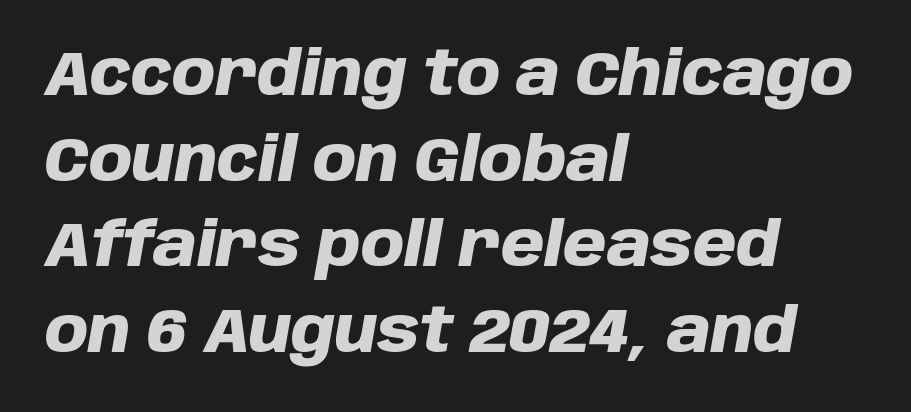
The image shows 62 px heavy type, italic (leaning right); set left-aligned, normal line spacing (1.38x), normal letter spacing, not underlined; low stroke contrast and a large x-height.
